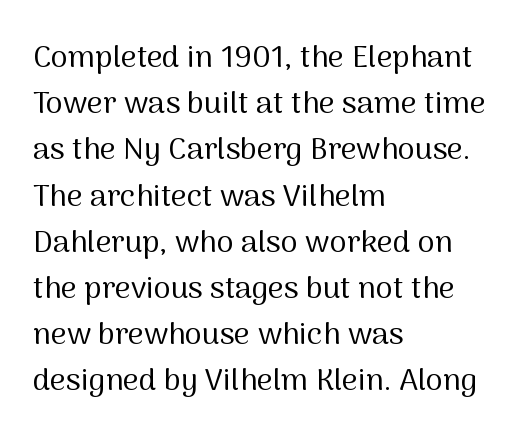
{"serif": "no", "italic": "no", "bold": "no", "weight": "regular", "width": "normal", "stroke_contrast": "medium", "x_height": "medium", "monospaced": "no", "underline": "no", "align": "left", "line_spacing": "normal", "line_spacing_ratio": 1.49, "letter_spacing": "normal", "letter_spacing_em": 0.0, "glyph_px": 31}
